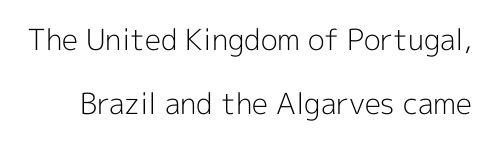
The image shows 29 px light sans-serif type, upright; set loose line spacing (2.22x), normal letter spacing, not underlined; a medium x-height.
